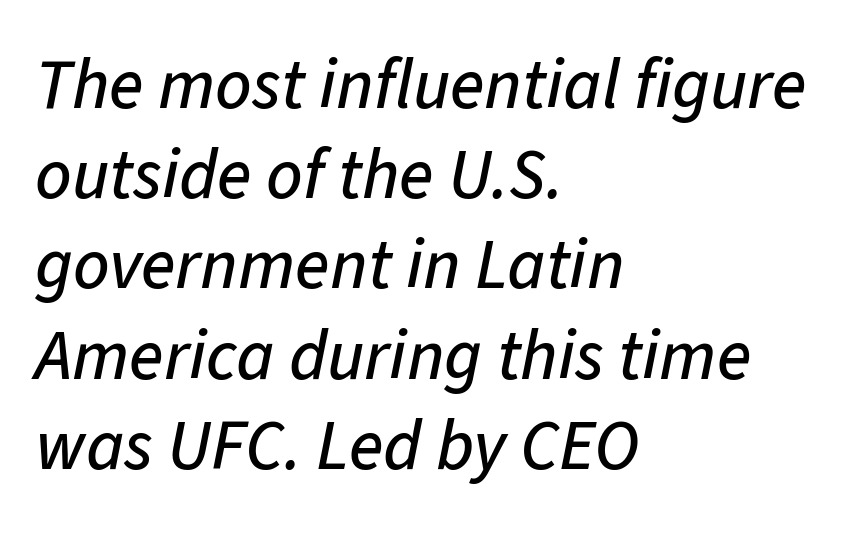
Look at the tracking — it's just the regular setting, nothing added. If you drew a ruler down the left edge, every line would touch it. Notice how descenders clear the ascenders below comfortably — that's standard leading. The face used here has a pronounced slope to its letters. Descenders are the only things crossing below the line. Character widths vary here, with narrow letters taking less room than wide ones.
